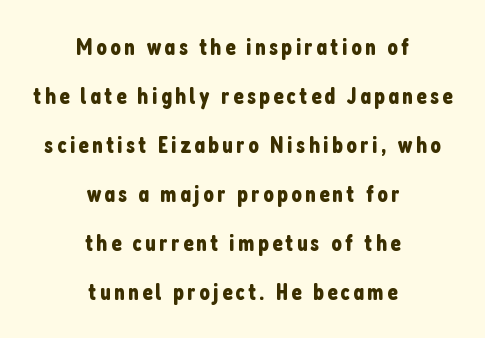
{"italic": "no", "underline": "no", "align": "center", "line_spacing": "loose", "line_spacing_ratio": 2.13, "glyph_px": 23}
